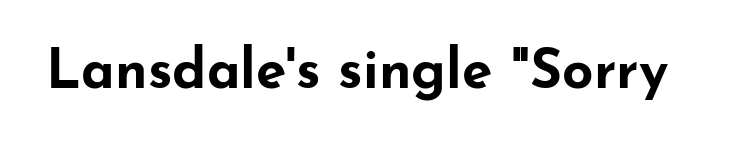
Q: Is the text bold? A: Yes.
Q: Is the text italic (slanted)? A: No, it is upright.
Q: Is the typeface a serif or a sans-serif typeface? A: Sans-serif.
Q: Is the text underlined? A: No.
Q: Is the spacing between letters normal or unusually wide? A: Normal.
Q: Width (condensed, normal, or wide)? A: Wide.
Q: Stroke contrast? A: Low.
Q: x-height? A: Small.
Q: Monospaced? A: No.
